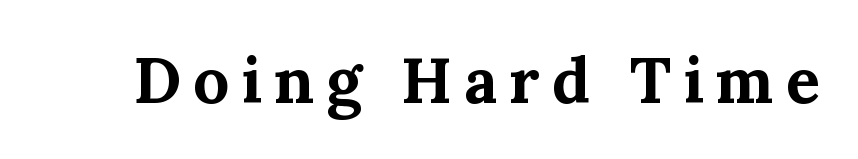
{"serif": "yes", "italic": "no", "bold": "yes", "weight": "bold", "width": "normal", "stroke_contrast": "medium", "x_height": "medium", "monospaced": "no", "underline": "no", "glyph_px": 64}
